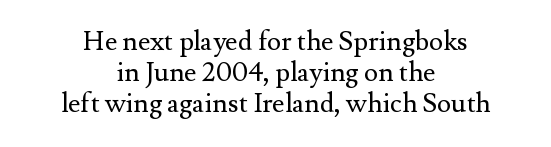
Q: Is the text bold? A: No.
Q: Is the text italic (slanted)? A: No, it is upright.
Q: Is the text underlined? A: No.
Q: How is the paragraph aligned? A: Centered.
Q: Is the spacing between letters normal or unusually wide? A: Normal.
Q: Is the spacing between lines tight, normal or loose? A: Tight.
